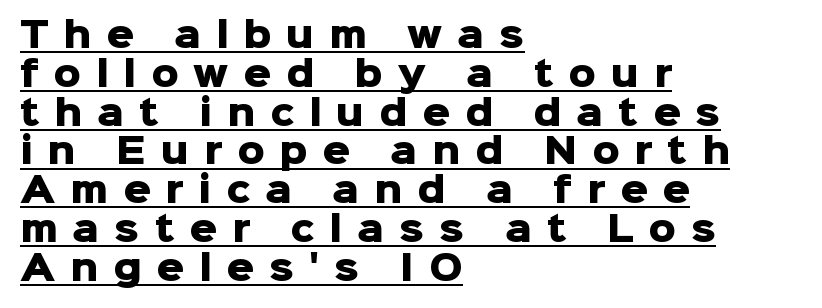
{"serif": "no", "italic": "no", "bold": "yes", "weight": "heavy", "width": "normal", "stroke_contrast": "low", "x_height": "medium", "monospaced": "no", "underline": "yes", "align": "left", "line_spacing": "tight", "line_spacing_ratio": 1.14, "letter_spacing": "wide", "letter_spacing_em": 0.44, "glyph_px": 34}
